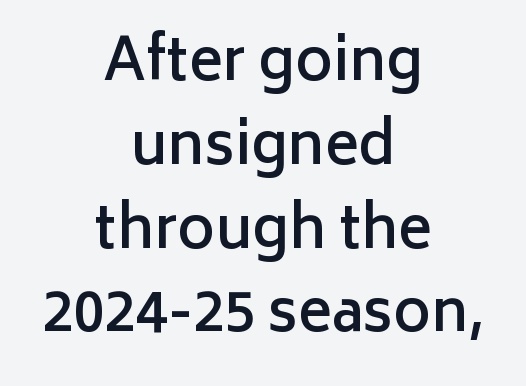
{"serif": "no", "italic": "no", "bold": "semi", "weight": "semibold", "width": "normal", "stroke_contrast": "low", "x_height": "medium", "monospaced": "no", "underline": "no", "align": "center", "line_spacing": "normal", "line_spacing_ratio": 1.47, "letter_spacing": "normal", "letter_spacing_em": 0.0, "glyph_px": 57}
